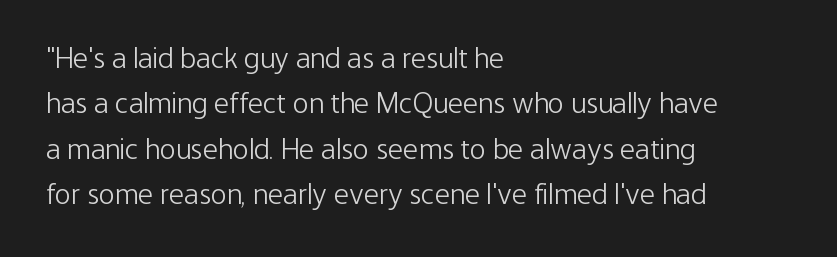
Does the copy run flush right? No — it runs flush left. A typesetter would call this proportional, since set widths differ per character. This rendering employs a face without finishing strokes, i.e., a sans-serif. The specimen omits any rule beneath the text block's lines.
